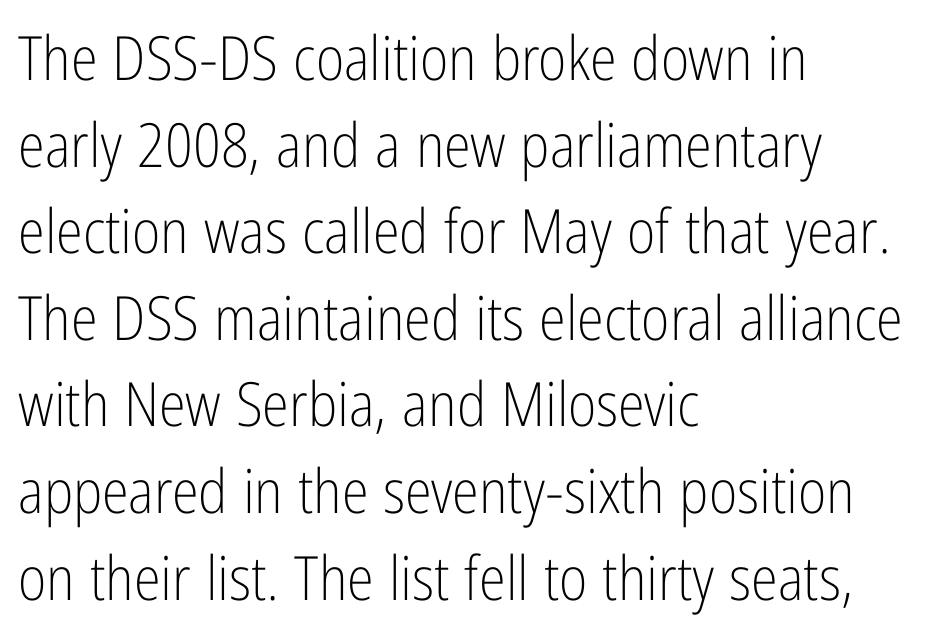
Q: Is the text bold? A: No.
Q: Is the text italic (slanted)? A: No, it is upright.
Q: Is the typeface a serif or a sans-serif typeface? A: Sans-serif.
Q: Is the text underlined? A: No.
Q: How is the paragraph aligned? A: Left-aligned.
Q: Is the spacing between letters normal or unusually wide? A: Normal.
Q: Is the spacing between lines tight, normal or loose? A: Normal.
Q: Width (condensed, normal, or wide)? A: Condensed.
Q: Stroke contrast? A: Low.
Q: x-height? A: Medium.
Q: Monospaced? A: No.
